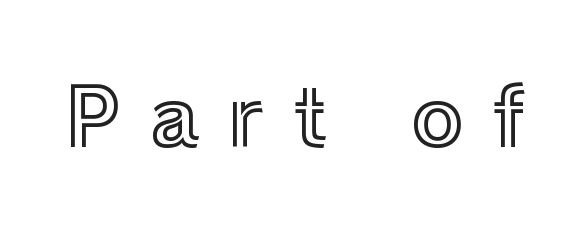
Q: Is the text italic (slanted)? A: No, it is upright.
Q: Is the text underlined? A: No.
Q: Is the spacing between letters normal or unusually wide? A: Unusually wide.
Q: Width (condensed, normal, or wide)? A: Normal.
Q: x-height? A: Medium.
Q: Monospaced? A: No.
